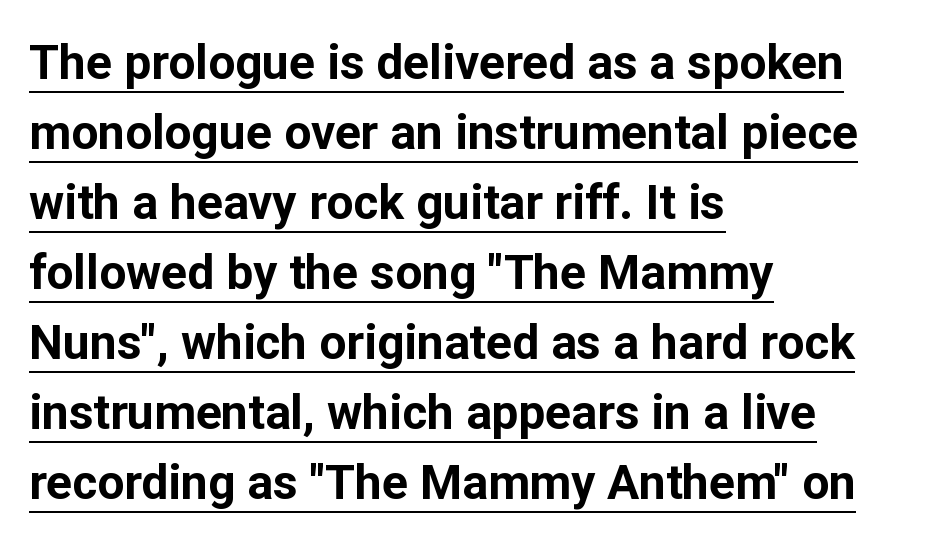
I'd call this a sans setting — the letters go barefoot. Successive baselines arrive at the customary interval. Posture: straight, roman, zero tilt. The paragraph has a hard left edge and a soft right edge.
